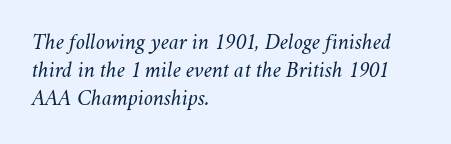
The image shows 23 px text type, italic (leaning right); set left-aligned, line spacing 1.21x, normal letter spacing, not underlined.
